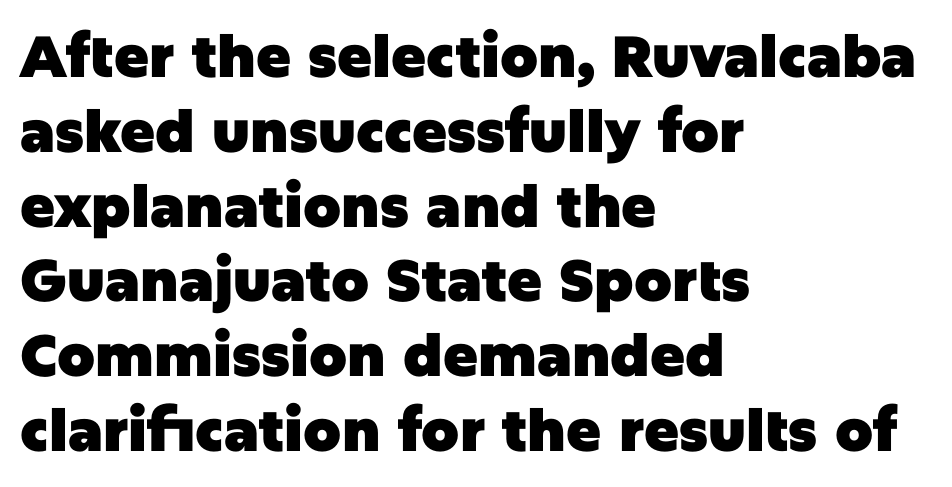
{"serif": "no", "italic": "no", "bold": "yes", "weight": "heavy", "width": "normal", "stroke_contrast": "low", "x_height": "large", "monospaced": "no", "underline": "no", "align": "left", "line_spacing": "normal", "line_spacing_ratio": 1.29, "letter_spacing": "normal", "letter_spacing_em": 0.0, "glyph_px": 58}
